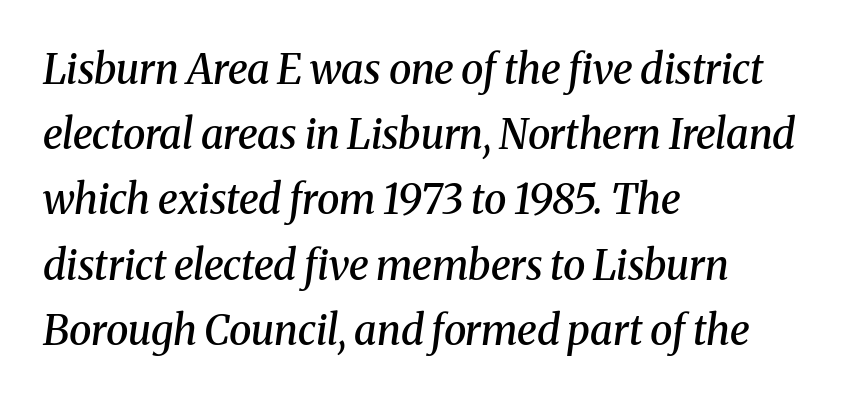
{"serif": "yes", "italic": "yes", "lean": "right", "slant_degrees": 8, "bold": "semi", "weight": "semibold", "width": "normal", "stroke_contrast": "medium", "x_height": "medium", "monospaced": "no", "underline": "no", "align": "left", "line_spacing": "normal", "line_spacing_ratio": 1.59, "letter_spacing": "normal", "letter_spacing_em": 0.0, "glyph_px": 41}
